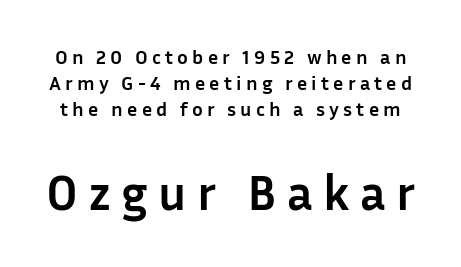
Q: Is the text bold? A: Yes.
Q: Is the text italic (slanted)? A: No, it is upright.
Q: Is the typeface a serif or a sans-serif typeface? A: Sans-serif.
Q: Is the text underlined? A: No.
Q: Is the spacing between letters normal or unusually wide? A: Unusually wide.
Q: Is the spacing between lines tight, normal or loose? A: Normal.
Q: Which block of text is set in a larger size, the first (top) or the second (bottom)? A: The second (bottom) one.
Q: Width (condensed, normal, or wide)? A: Normal.
Q: Stroke contrast? A: Low.
Q: x-height? A: Medium.
Q: Monospaced? A: No.
